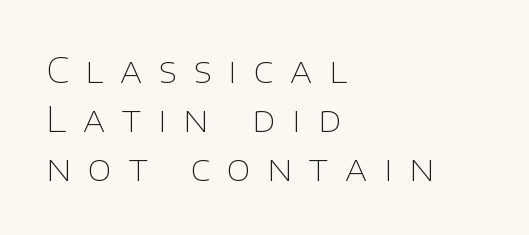
The image shows 35 px thin sans-serif type, upright; set left-aligned, normal line spacing (1.4x), unusually wide letter spacing (+0.48 em), not underlined; low stroke contrast and a large x-height.
